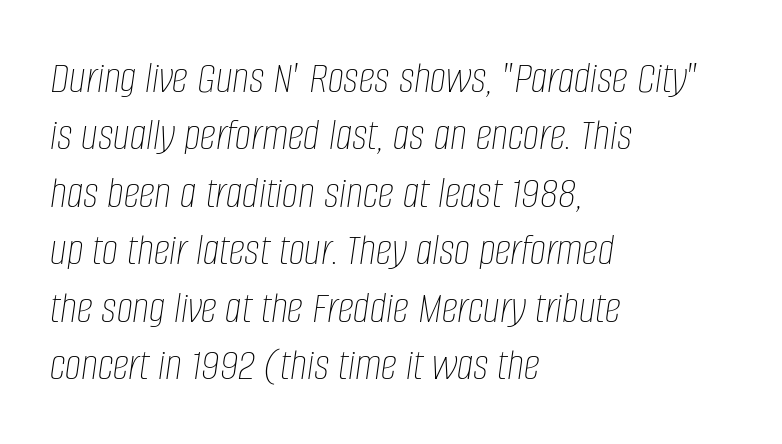
Q: Is the text bold? A: No.
Q: Is the text italic (slanted)? A: Yes, it leans right by about 8 degrees.
Q: Is the text underlined? A: No.
Q: How is the paragraph aligned? A: Left-aligned.
Q: Is the spacing between letters normal or unusually wide? A: Normal.
Q: Is the spacing between lines tight, normal or loose? A: Normal.
Q: Width (condensed, normal, or wide)? A: Condensed.
Q: Stroke contrast? A: Low.
Q: x-height? A: Large.
Q: Monospaced? A: No.
